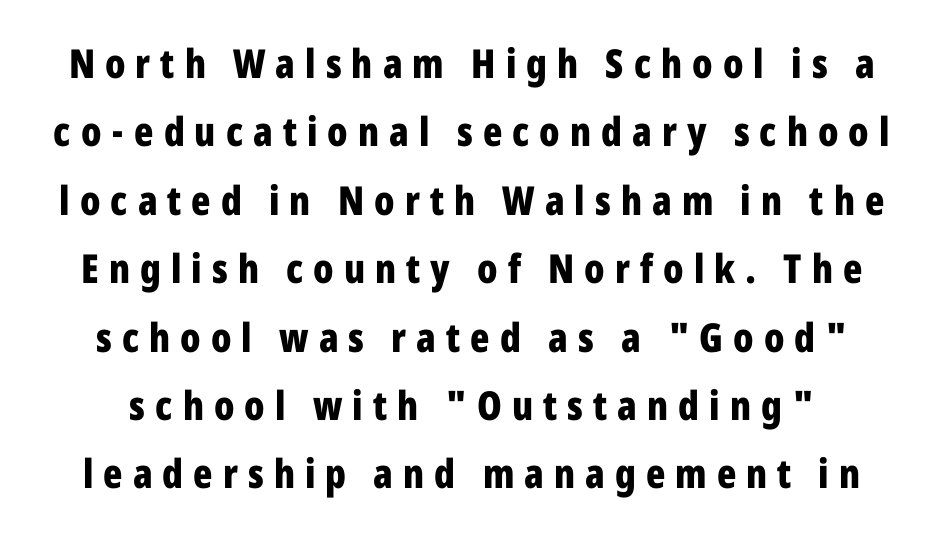
{"serif": "no", "italic": "no", "bold": "yes", "weight": "bold", "width": "condensed", "stroke_contrast": "low", "x_height": "medium", "monospaced": "no", "underline": "no", "line_spacing_ratio": 1.71, "letter_spacing": "wide", "letter_spacing_em": 0.25, "glyph_px": 40}
